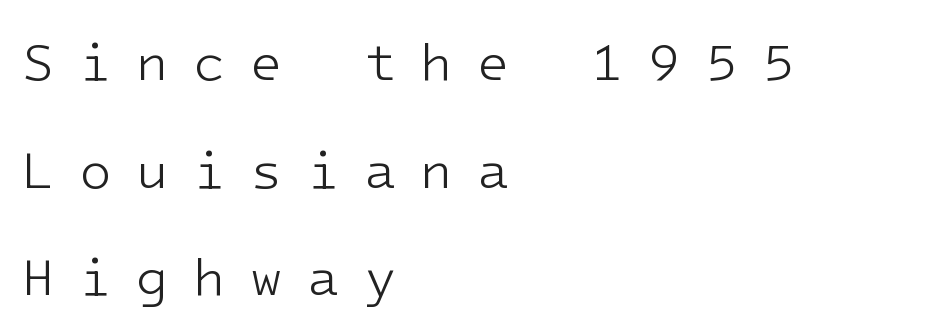
Q: Is the text bold? A: No.
Q: Is the text italic (slanted)? A: No, it is upright.
Q: Is the typeface a serif or a sans-serif typeface? A: Sans-serif.
Q: Is the text underlined? A: No.
Q: How is the paragraph aligned? A: Left-aligned.
Q: Is the spacing between letters normal or unusually wide? A: Unusually wide.
Q: Is the spacing between lines tight, normal or loose? A: Loose.
Q: Width (condensed, normal, or wide)? A: Normal.
Q: Stroke contrast? A: Low.
Q: x-height? A: Medium.
Q: Monospaced? A: Yes.
